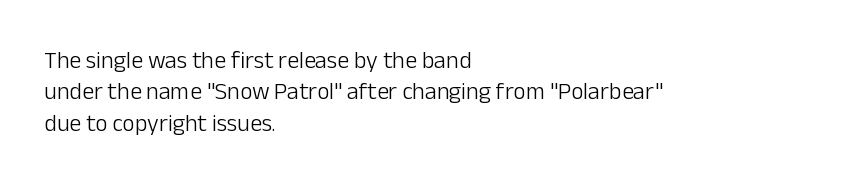
{"italic": "no", "bold": "no", "underline": "no", "align": "left", "line_spacing": "normal", "line_spacing_ratio": 1.31, "letter_spacing": "normal", "letter_spacing_em": 0.0, "glyph_px": 24}
